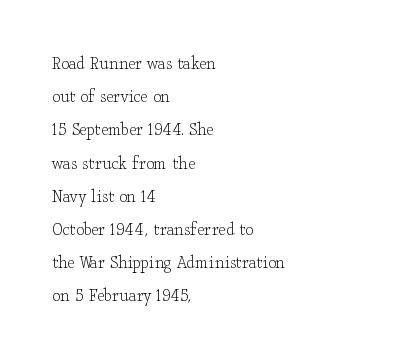
The image shows 20 px text type, upright; set left-aligned, normal line spacing (1.66x), normal letter spacing, not underlined.
